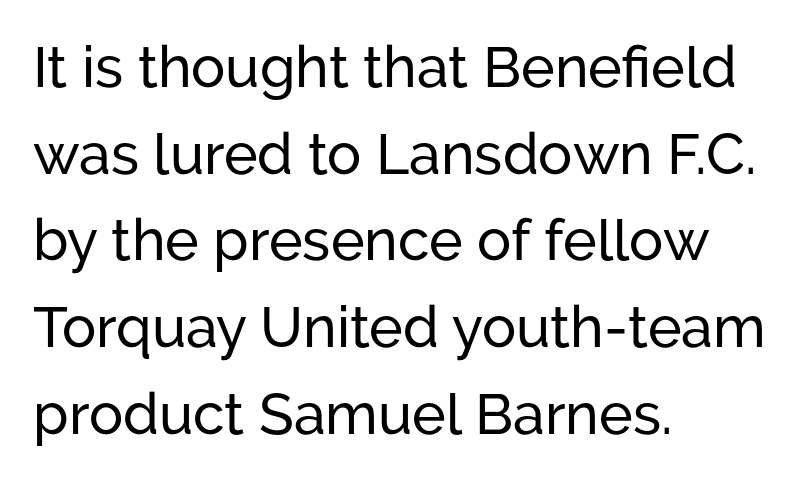
Typeset ragged right — the left edge is the straight one. You could call the tracking neutral — neither tight nor loose. The gap between lines stays unmarked. Reading down the column, the eye jumps a familiar distance to each next line. The typeface chosen for these lines omits serifs.
